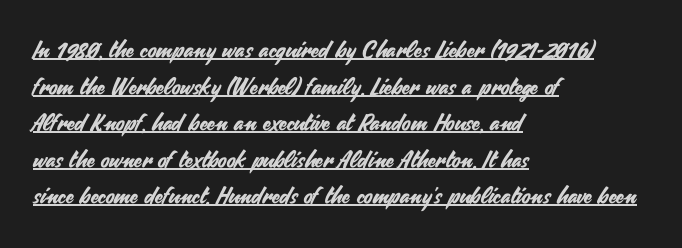
The image shows 23 px text type; set left-aligned, normal line spacing (1.59x), normal letter spacing, underlined.
